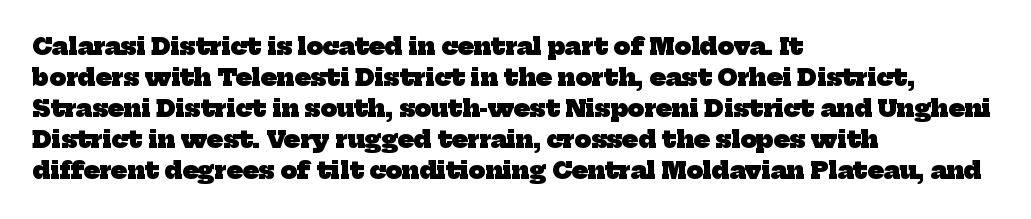
Caption: bold face, heavy strokes. The horizontal fit of the characters is conventional and even. The rows are spaced the way most documents space them. The lines are quadded left.
